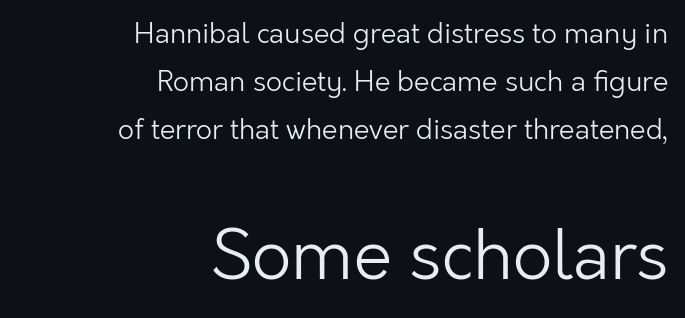
Line endings align vertically; line beginnings do not. Heaviness? Minimal to ordinary, like unemphasized prose. Short note: letters normally spaced. This sample uses an upright cut, with every glyph sitting square on the baseline. These lines are rendered in a variable-pitch font. Larger block? The one below; the one above is distinctly smaller.
